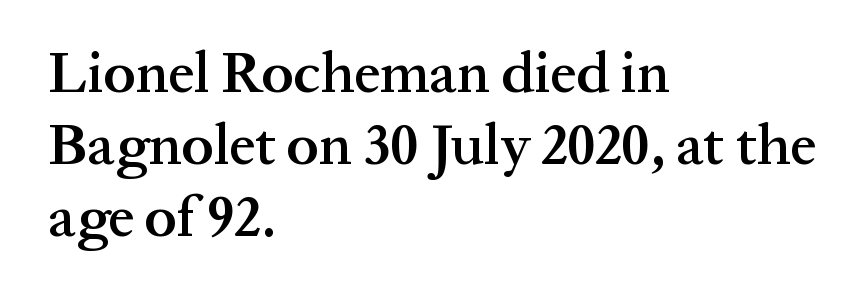
The image shows 58 px semibold serif type, upright; set left-aligned, line spacing 1.24x, normal letter spacing, not underlined; medium stroke contrast and a medium x-height.
